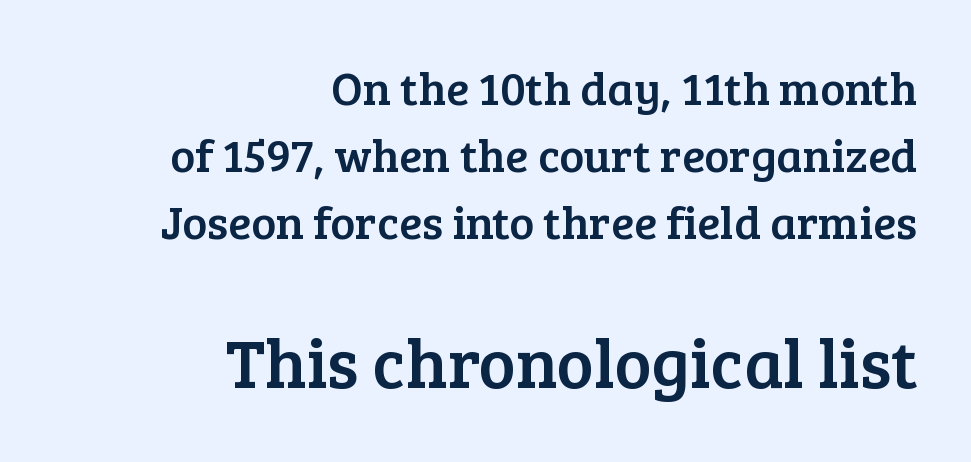
Q: Is the text italic (slanted)? A: No, it is upright.
Q: Is the typeface a serif or a sans-serif typeface? A: Serif.
Q: Is the text underlined? A: No.
Q: How is the paragraph aligned? A: Right-aligned.
Q: Is the spacing between letters normal or unusually wide? A: Normal.
Q: Is the spacing between lines tight, normal or loose? A: Normal.
Q: Which block of text is set in a larger size, the first (top) or the second (bottom)? A: The second (bottom) one.
Q: Width (condensed, normal, or wide)? A: Normal.
Q: Stroke contrast? A: Low.
Q: x-height? A: Medium.
Q: Monospaced? A: No.
